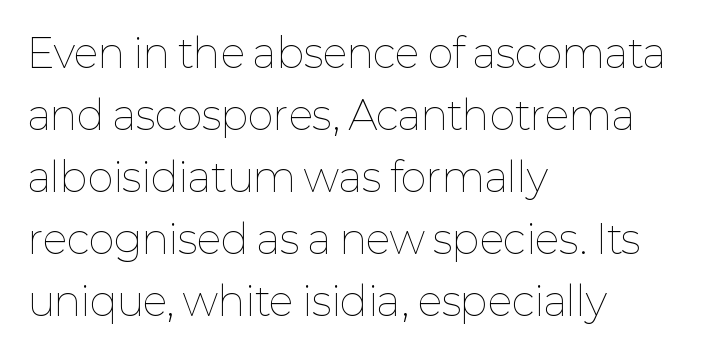
Reading down the block, your eye returns to a fixed left position each line. The letters advance in unequal steps, a hallmark of proportional type. This sample keeps an unexceptional amount of space between lines. Posture: vertical. The line texture is even and compact thanks to regular tracking. Letters rest on an invisible, unmarked baseline.
